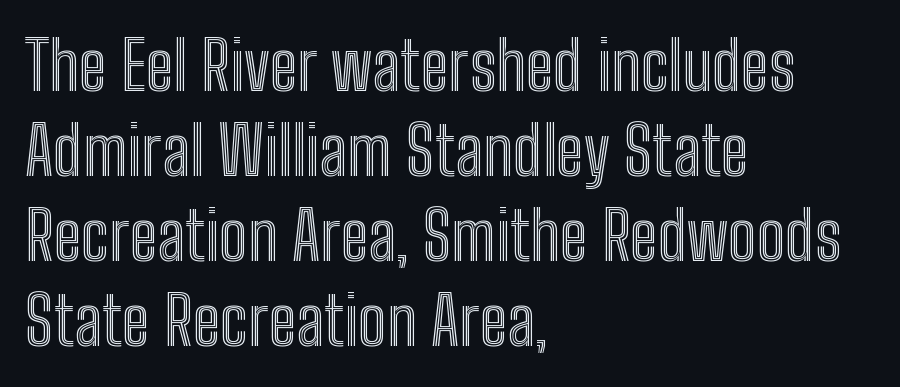
{"italic": "no", "width": "condensed", "x_height": "medium", "monospaced": "no", "underline": "no", "align": "left", "line_spacing": "normal", "line_spacing_ratio": 1.27, "letter_spacing": "normal", "letter_spacing_em": 0.0, "glyph_px": 67}
